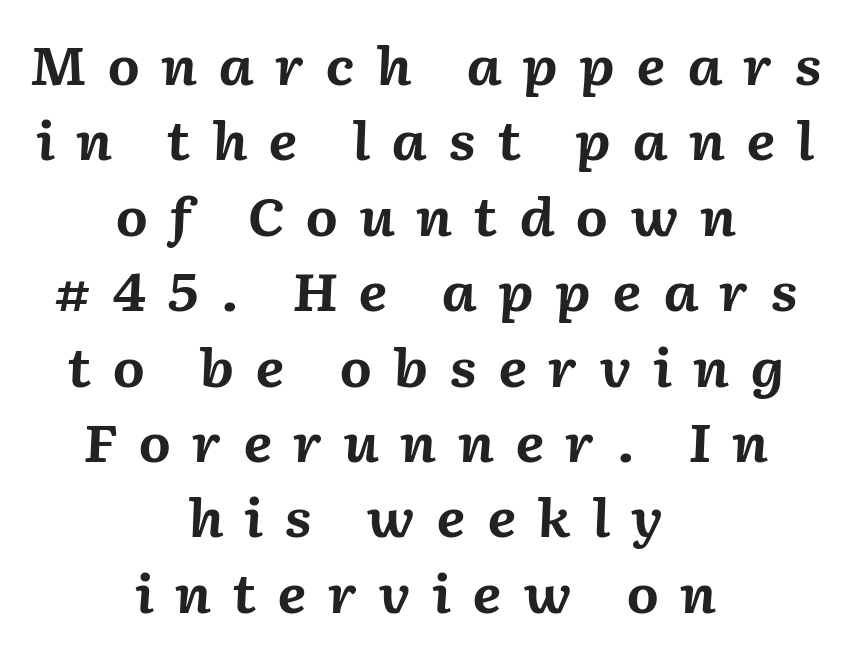
Q: Is the text bold? A: Yes.
Q: Is the text italic (slanted)? A: Yes, it leans right by about 2 degrees.
Q: Is the text underlined? A: No.
Q: How is the paragraph aligned? A: Centered.
Q: Is the spacing between letters normal or unusually wide? A: Unusually wide.
Q: Is the spacing between lines tight, normal or loose? A: Normal.
Q: Width (condensed, normal, or wide)? A: Normal.
Q: Stroke contrast? A: Medium.
Q: x-height? A: Medium.
Q: Monospaced? A: No.
